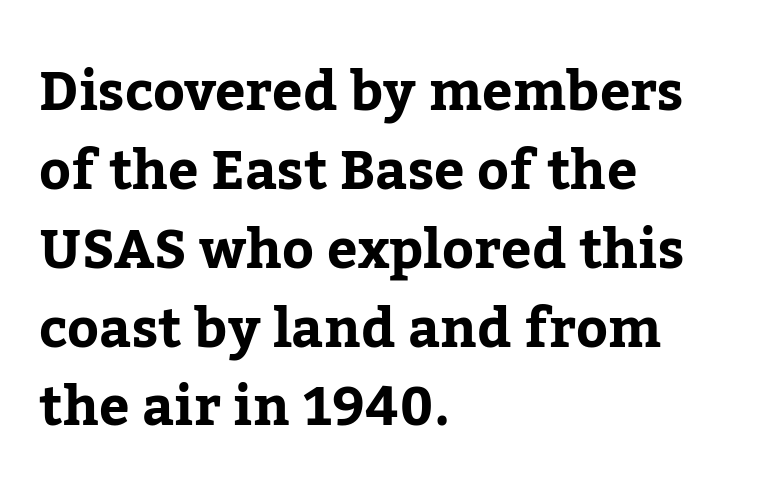
{"serif": "yes", "italic": "no", "width": "normal", "stroke_contrast": "low", "x_height": "medium", "monospaced": "no", "underline": "no", "align": "left", "line_spacing": "normal", "line_spacing_ratio": 1.46, "letter_spacing": "normal", "letter_spacing_em": 0.0, "glyph_px": 54}
